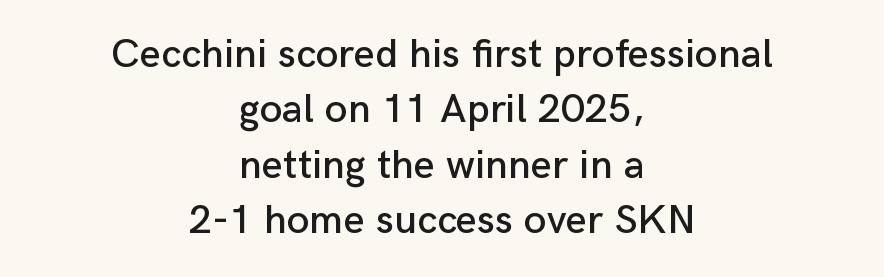
Q: Is the text italic (slanted)? A: No, it is upright.
Q: Is the typeface a serif or a sans-serif typeface? A: Sans-serif.
Q: Is the text underlined? A: No.
Q: How is the paragraph aligned? A: Centered.
Q: Is the spacing between letters normal or unusually wide? A: Normal.
Q: Is the spacing between lines tight, normal or loose? A: Normal.
Q: Width (condensed, normal, or wide)? A: Normal.
Q: Stroke contrast? A: Low.
Q: x-height? A: Medium.
Q: Monospaced? A: No.
